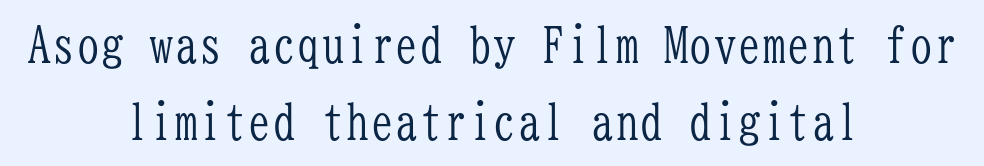
{"serif": "yes", "italic": "no", "bold": "no", "weight": "light", "width": "condensed", "stroke_contrast": "low", "x_height": "medium", "monospaced": "yes", "underline": "no", "align": "center", "line_spacing": "normal", "line_spacing_ratio": 1.58, "letter_spacing": "normal", "letter_spacing_em": 0.0, "glyph_px": 49}
